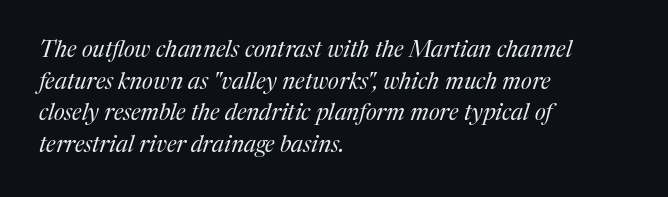
The setting favours the left margin, as ordinary paragraphs usually do. Ink coverage per letter is moderate at most. Short note: letters normally spaced. Vertical spacing — default. The font's italic variant was chosen for this text.
